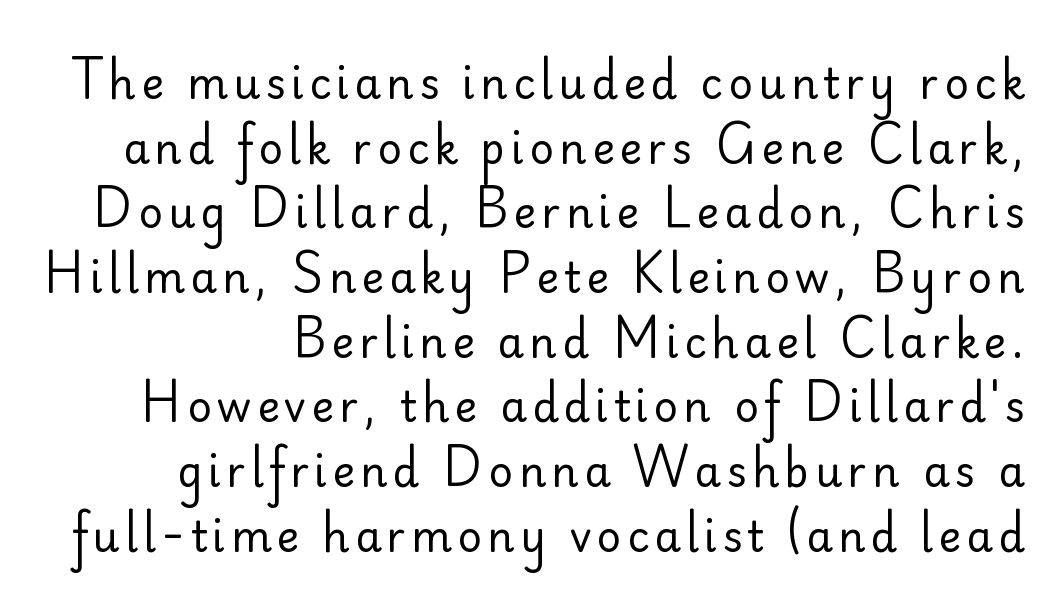
{"serif": "no", "italic": "no", "bold": "no", "weight": "regular", "width": "normal", "stroke_contrast": "low", "x_height": "small", "monospaced": "no", "underline": "no", "line_spacing": "normal", "line_spacing_ratio": 1.54, "glyph_px": 42}
